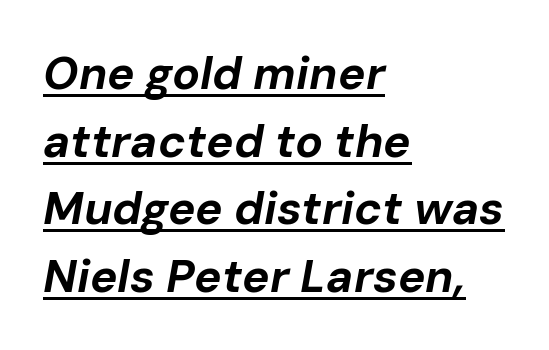
Q: Is the text bold? A: Yes.
Q: Is the text italic (slanted)? A: Yes, it leans right by about 10 degrees.
Q: Is the text underlined? A: Yes.
Q: How is the paragraph aligned? A: Left-aligned.
Q: Is the spacing between letters normal or unusually wide? A: Normal.
Q: Is the spacing between lines tight, normal or loose? A: Normal.
Q: Width (condensed, normal, or wide)? A: Normal.
Q: Stroke contrast? A: Low.
Q: x-height? A: Medium.
Q: Monospaced? A: No.
